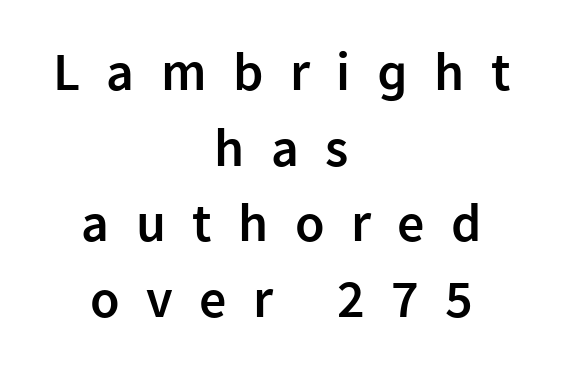
The image shows 54 px semibold sans-serif type, upright; set centered, normal line spacing (1.4x), unusually wide letter spacing (+0.49 em), not underlined; low stroke contrast and a medium x-height.
